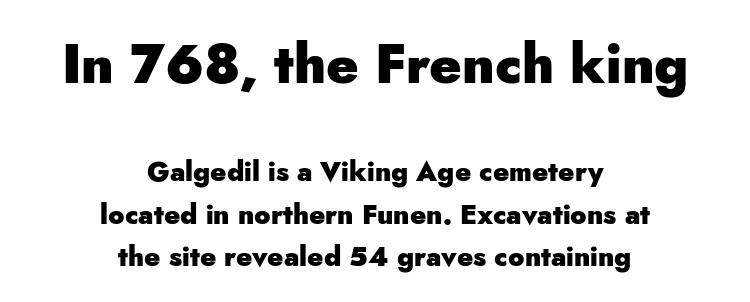
The image shows 54 px heavy sans-serif type, upright; set centered, normal line spacing (1.56x), normal letter spacing, not underlined; the first (top) block is 2.0x larger; low stroke contrast and a small x-height.
